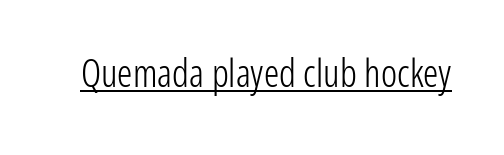
{"serif": "no", "italic": "no", "bold": "no", "weight": "light", "width": "condensed", "stroke_contrast": "low", "x_height": "medium", "monospaced": "no", "underline": "yes", "letter_spacing": "normal", "letter_spacing_em": 0.0, "glyph_px": 38}
